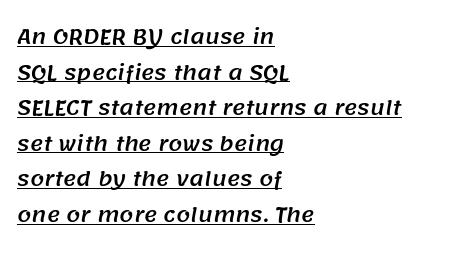
Q: Is the text underlined? A: Yes.
Q: How is the paragraph aligned? A: Left-aligned.
Q: Is the spacing between letters normal or unusually wide? A: Normal.
